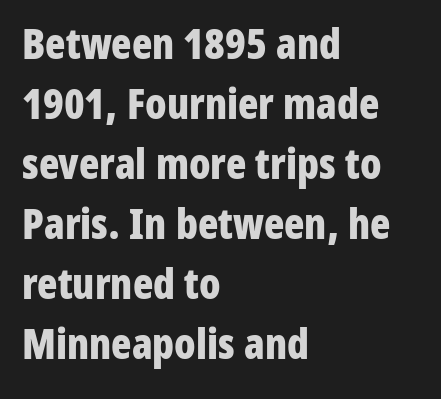
The image shows 42 px bold, condensed sans-serif type, upright; set left-aligned, normal line spacing (1.43x), normal letter spacing, not underlined; low stroke contrast and a medium x-height.
